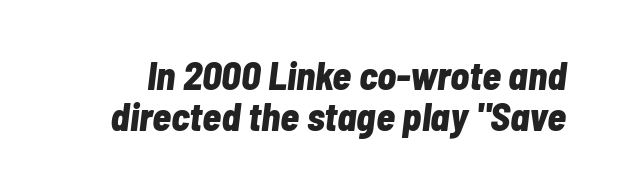
{"italic": "yes", "lean": "right", "slant_degrees": 7, "bold": "yes", "weight": "bold", "width": "condensed", "stroke_contrast": "low", "x_height": "medium", "monospaced": "no", "underline": "no", "line_spacing": "tight", "line_spacing_ratio": 1.05, "letter_spacing": "normal", "letter_spacing_em": 0.0, "glyph_px": 39}
